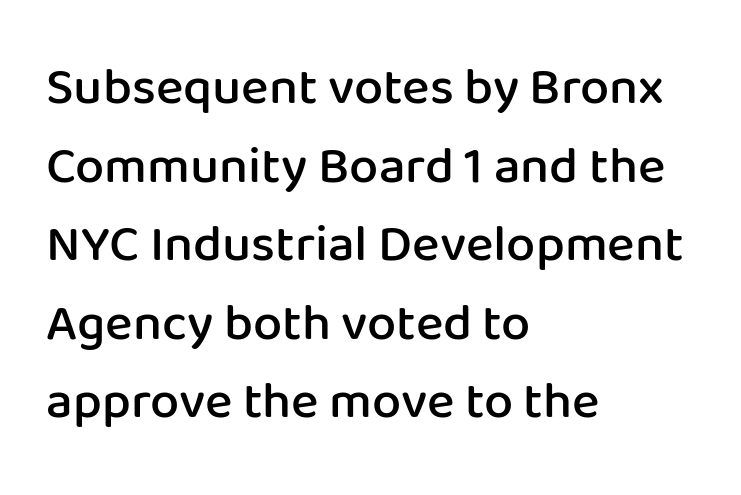
These lines are rendered in a variable-pitch font. Notice how the stems are strictly vertical — no italics here. This rendering features lettering with no underline. The face used here is a semibold: visibly heavier than regular, lighter than bold. Baseline-to-baseline distance is the conventional proportion of letter height. This sample uses a sans-serif face.
